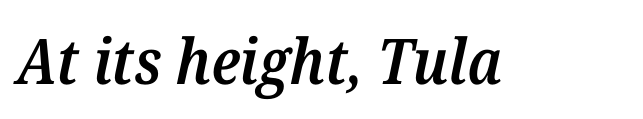
Q: Is the text bold? A: Semi-bold.
Q: Is the text italic (slanted)? A: Yes, it leans right by about 12 degrees.
Q: Is the typeface a serif or a sans-serif typeface? A: Serif.
Q: Is the text underlined? A: No.
Q: Is the spacing between letters normal or unusually wide? A: Normal.
Q: Width (condensed, normal, or wide)? A: Normal.
Q: Stroke contrast? A: Medium.
Q: x-height? A: Medium.
Q: Monospaced? A: No.
